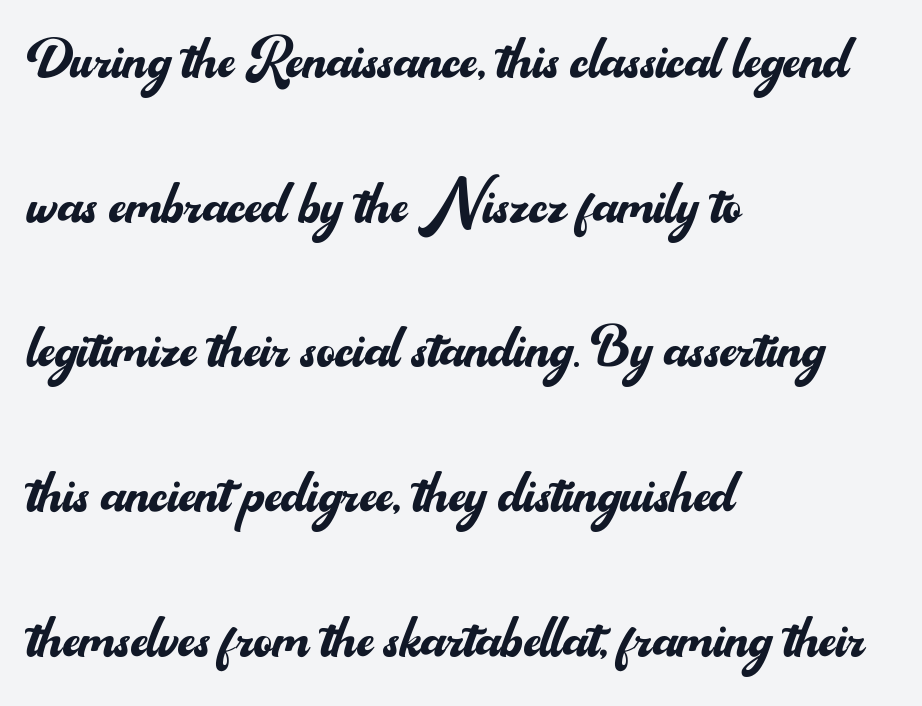
Students, observe: this is what heavily led, spacious text looks like. The glyphs are unaccompanied by any horizontal stroke below them. Weight: not bold — regular or lighter. Tracking here is standard; glyphs follow each other at the usual distance.
